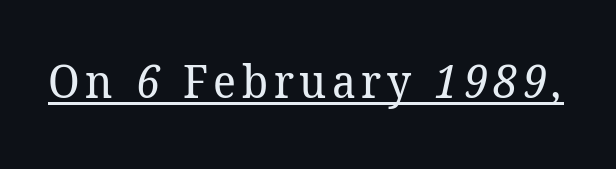
The image shows 46 px regular-weight serif type; set underlined; low stroke contrast and a medium x-height.
